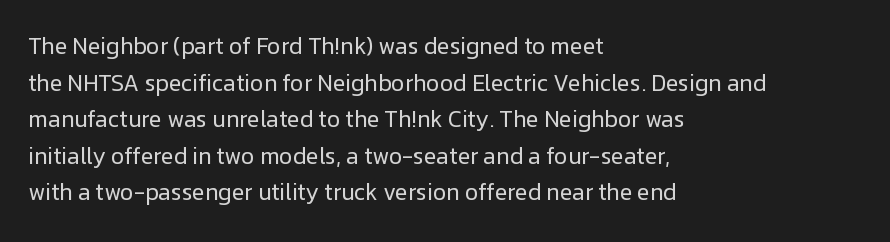
Notice how descenders clear the ascenders below comfortably — that's standard leading. Heft: none added — not bold. Posture: upright roman. The tracking reads as untouched default to a designer's eye. If you drew a ruler down the left edge, every line would touch it.
